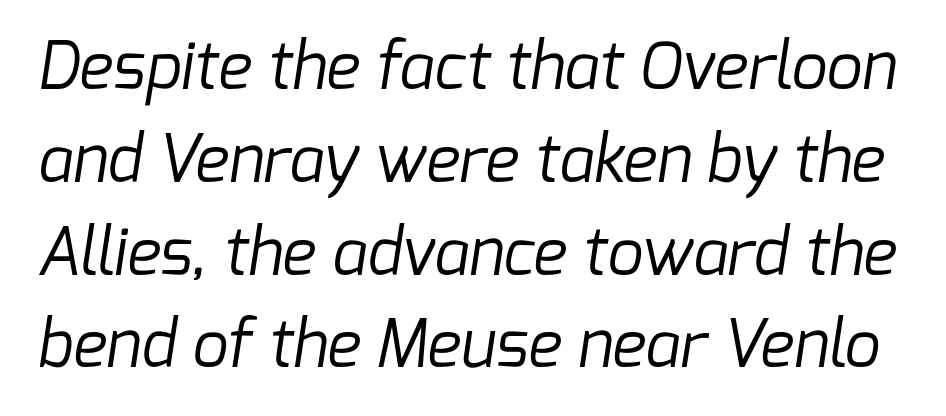
Looks like regular typesetting: each glyph gets only the width it needs. Descender tails drop into unmarked territory. Is this a heavy cut? Hardly; it is regular or lighter. The typeface chosen for these lines omits serifs. The line-height multiplier appears to be the usual default.
